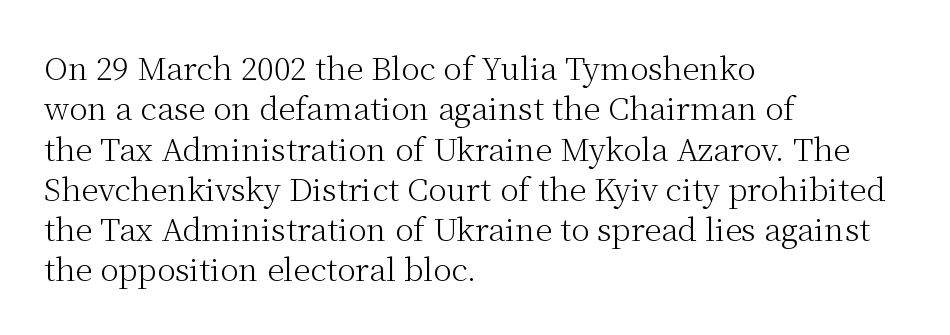
Q: Is the text bold? A: No.
Q: Is the text italic (slanted)? A: No, it is upright.
Q: Is the typeface a serif or a sans-serif typeface? A: Serif.
Q: Is the text underlined? A: No.
Q: How is the paragraph aligned? A: Left-aligned.
Q: Is the spacing between letters normal or unusually wide? A: Normal.
Q: Is the spacing between lines tight, normal or loose? A: Normal.
Q: Width (condensed, normal, or wide)? A: Normal.
Q: Stroke contrast? A: Medium.
Q: x-height? A: Medium.
Q: Monospaced? A: No.
